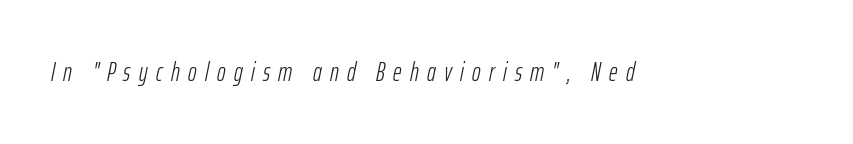
The image shows 26 px text type, italic (leaning right); set unusually wide letter spacing (+0.32 em), not underlined.
